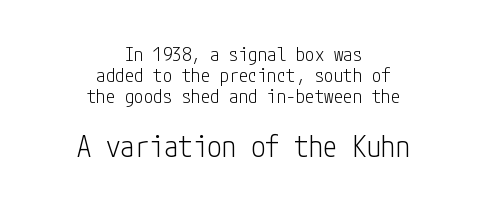
{"serif": "no", "italic": "no", "bold": "no", "weight": "light", "width": "condensed", "stroke_contrast": "low", "x_height": "medium", "underline": "no", "align": "center", "line_spacing": "tight", "line_spacing_ratio": 1.11, "letter_spacing": "normal", "letter_spacing_em": 0.0, "larger_block": "second", "size_ratio": 1.53, "glyph_px": 29}
